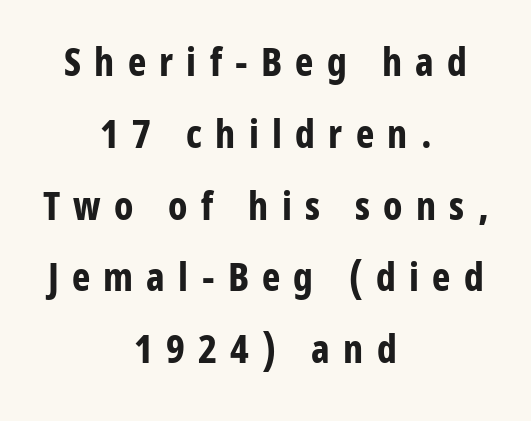
Q: Is the text bold? A: Yes.
Q: Is the text italic (slanted)? A: No, it is upright.
Q: Is the typeface a serif or a sans-serif typeface? A: Sans-serif.
Q: Is the text underlined? A: No.
Q: How is the paragraph aligned? A: Centered.
Q: Is the spacing between letters normal or unusually wide? A: Unusually wide.
Q: Width (condensed, normal, or wide)? A: Condensed.
Q: Stroke contrast? A: Low.
Q: x-height? A: Medium.
Q: Monospaced? A: No.
